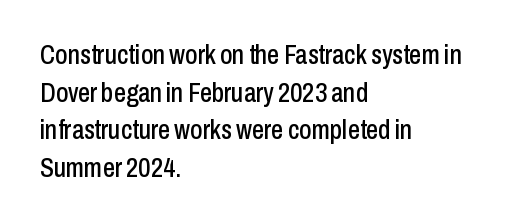
The image shows 27 px text type, upright; set left-aligned, normal line spacing (1.39x), normal letter spacing, not underlined.
